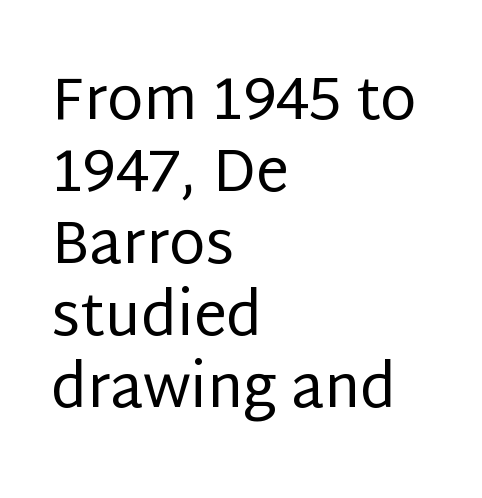
Q: Is the text bold? A: No.
Q: Is the text italic (slanted)? A: No, it is upright.
Q: Is the typeface a serif or a sans-serif typeface? A: Sans-serif.
Q: Is the text underlined? A: No.
Q: How is the paragraph aligned? A: Left-aligned.
Q: Is the spacing between letters normal or unusually wide? A: Normal.
Q: Width (condensed, normal, or wide)? A: Normal.
Q: Stroke contrast? A: Low.
Q: x-height? A: Large.
Q: Monospaced? A: No.
